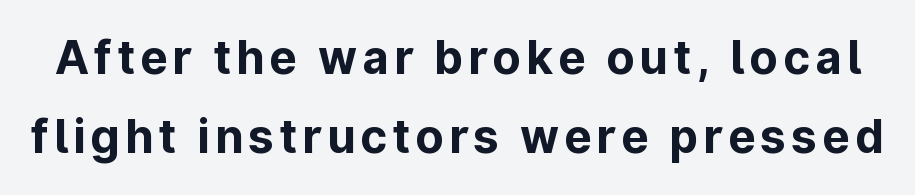
The image shows 46 px bold sans-serif type, upright; set line spacing 1.72x, not underlined; low stroke contrast and a medium x-height.
